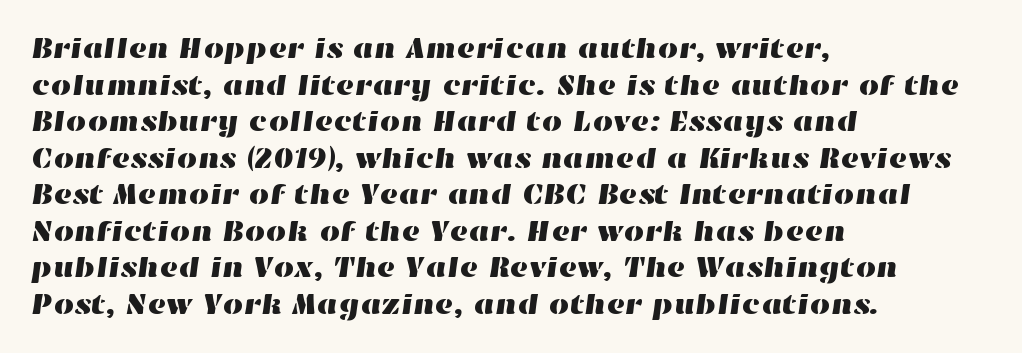
Q: Is the text underlined? A: No.
Q: How is the paragraph aligned? A: Left-aligned.
Q: Is the spacing between letters normal or unusually wide? A: Normal.
Q: Is the spacing between lines tight, normal or loose? A: Normal.
Q: Width (condensed, normal, or wide)? A: Wide.
Q: Stroke contrast? A: High.
Q: x-height? A: Medium.
Q: Monospaced? A: No.
